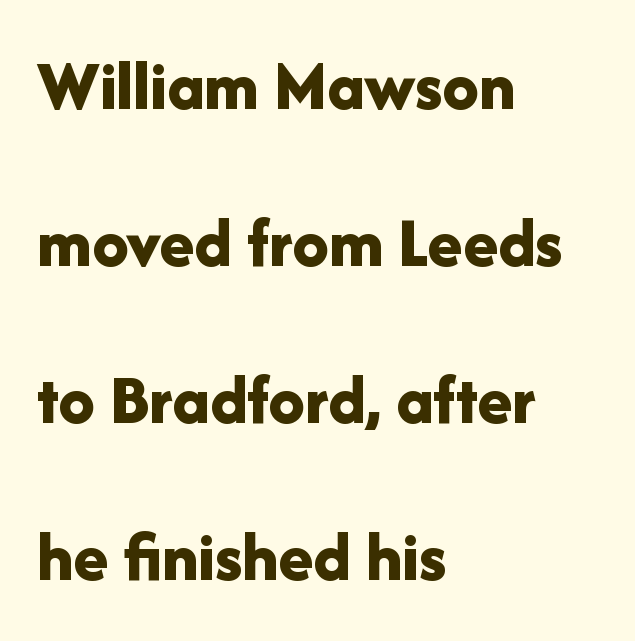
The image shows 72 px bold sans-serif type, upright; set left-aligned, loose line spacing (2.18x), normal letter spacing, not underlined; low stroke contrast and a medium x-height.
